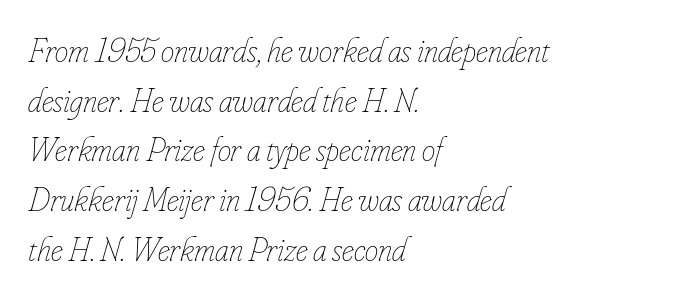
The image shows 34 px thin, condensed type, italic (leaning right); set left-aligned, normal line spacing (1.46x), normal letter spacing, not underlined; low stroke contrast and a small x-height.
